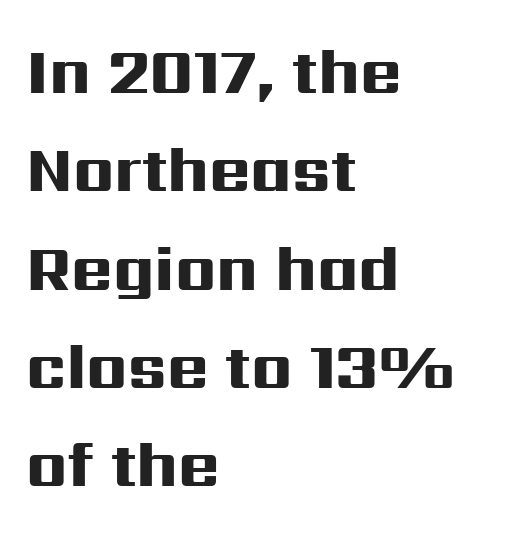
The image shows 63 px heavy, wide sans-serif type, upright; set left-aligned, normal line spacing (1.56x), normal letter spacing, not underlined; high stroke contrast and a medium x-height.
